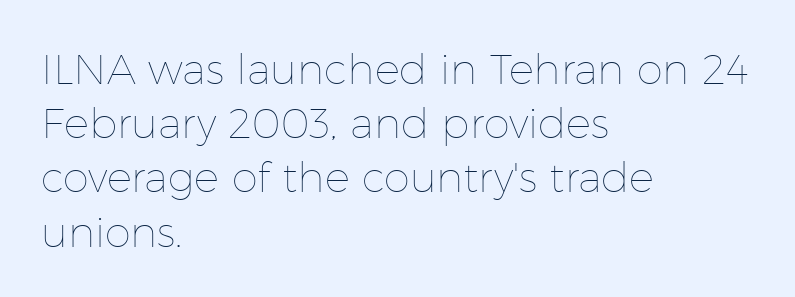
The image shows 42 px thin type, upright; set left-aligned, normal line spacing (1.29x), normal letter spacing, not underlined; low stroke contrast and a medium x-height.
